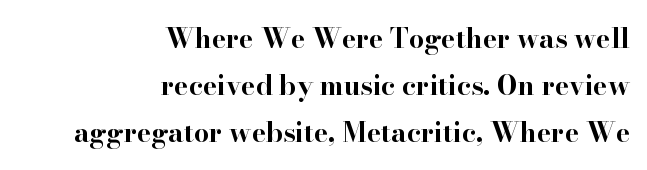
Every character sits straight up, as roman type does. The characters look thick and weighty, a clear bold. These lines are set flush right with a ragged left edge. Anything drawn beneath the words? Only blank space.
